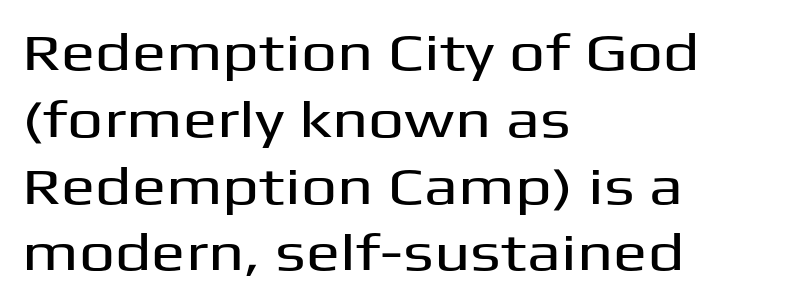
{"serif": "no", "italic": "no", "width": "wide", "stroke_contrast": "medium", "x_height": "medium", "monospaced": "no", "underline": "no", "align": "left", "line_spacing": "normal", "line_spacing_ratio": 1.31, "letter_spacing": "normal", "letter_spacing_em": 0.0, "glyph_px": 51}
